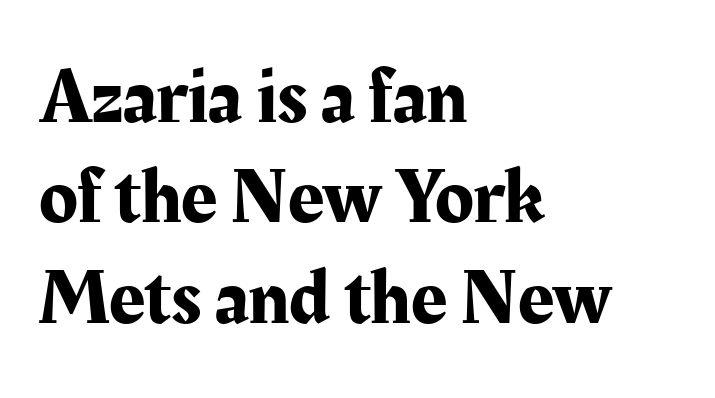
The image shows 79 px serif type, upright; set left-aligned, normal line spacing (1.27x), normal letter spacing, not underlined; medium stroke contrast and a medium x-height.
